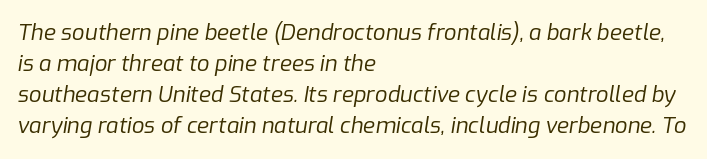
{"italic": "yes", "lean": "right", "slant_degrees": 9, "bold": "no", "underline": "no", "align": "left", "line_spacing": "normal", "line_spacing_ratio": 1.41, "letter_spacing": "normal", "letter_spacing_em": 0.0, "glyph_px": 22}
